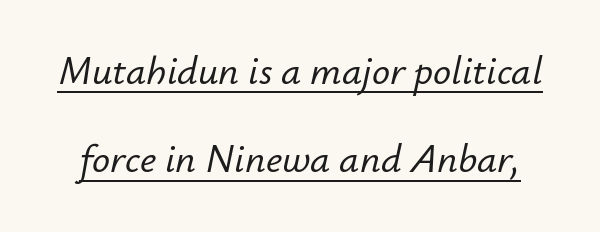
{"italic": "yes", "lean": "right", "slant_degrees": 12, "width": "normal", "stroke_contrast": "low", "x_height": "small", "monospaced": "no", "underline": "yes", "line_spacing": "loose", "line_spacing_ratio": 2.21, "letter_spacing": "normal", "letter_spacing_em": 0.0, "glyph_px": 40}
